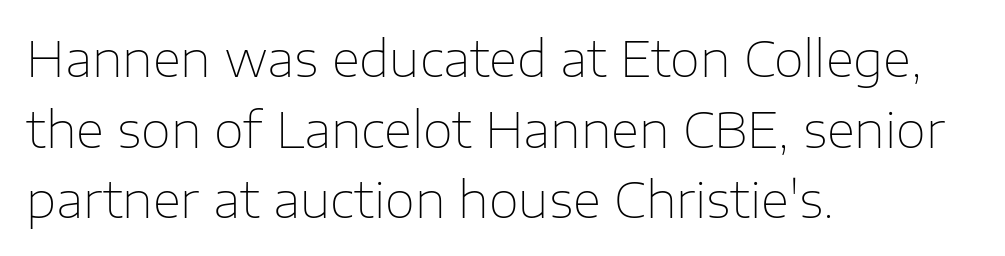
The image shows 49 px thin sans-serif type, upright; set left-aligned, normal line spacing (1.44x), normal letter spacing, not underlined; low stroke contrast and a medium x-height.
